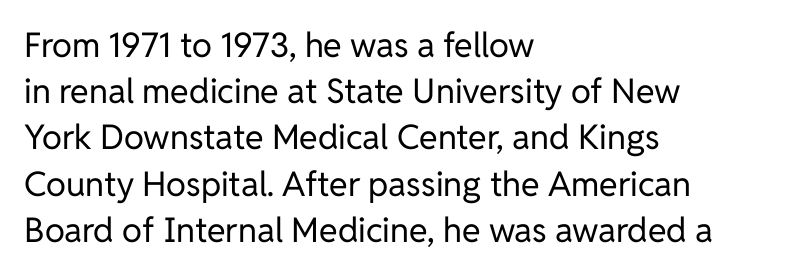
Stems and bowls with no extra thickness — not bold. A normal amount of white space separates one row of letters from the next. These lines are set flush left with a ragged right edge. Note the varied advance widths — an 'i' is clearly narrower than an 'm'. Observe the absence of serifs on each vertical stroke in this sample.
